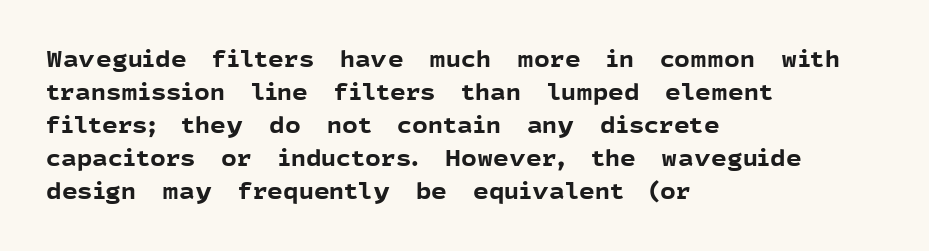
Q: Is the text bold? A: Yes.
Q: Is the text italic (slanted)? A: No, it is upright.
Q: Is the text underlined? A: No.
Q: How is the paragraph aligned? A: Left-aligned.
Q: Is the spacing between letters normal or unusually wide? A: Normal.
Q: Is the spacing between lines tight, normal or loose? A: Normal.
